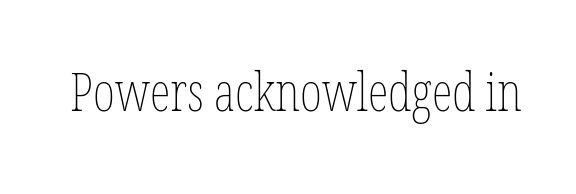
Here the designer chose a conventional face with non-uniform glyph widths. Inter-character spacing is left at the font's built-in metrics. Descender tails drop into unmarked territory. This is roman type, the default non-slanted kind. Is the type heavy? It reads as light-to-regular instead.
